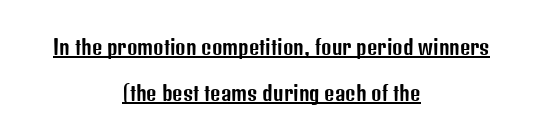
The image shows 20 px text type, upright; set centered, loose line spacing (2.29x), normal letter spacing, underlined.
